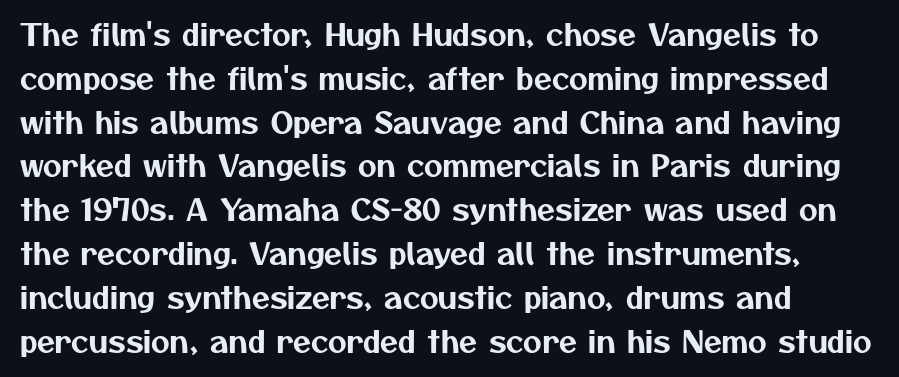
Q: Is the typeface a serif or a sans-serif typeface? A: Sans-serif.
Q: Is the text underlined? A: No.
Q: How is the paragraph aligned? A: Left-aligned.
Q: Is the spacing between letters normal or unusually wide? A: Normal.
Q: Is the spacing between lines tight, normal or loose? A: Normal.
Q: Width (condensed, normal, or wide)? A: Normal.
Q: Stroke contrast? A: Medium.
Q: x-height? A: Medium.
Q: Monospaced? A: No.
